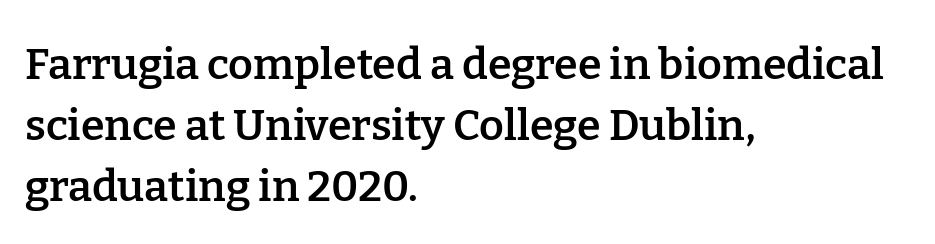
{"serif": "yes", "italic": "no", "bold": "semi", "weight": "semibold", "width": "normal", "stroke_contrast": "low", "x_height": "medium", "monospaced": "no", "underline": "no", "align": "left", "line_spacing": "normal", "line_spacing_ratio": 1.42, "letter_spacing": "normal", "letter_spacing_em": 0.0, "glyph_px": 43}
